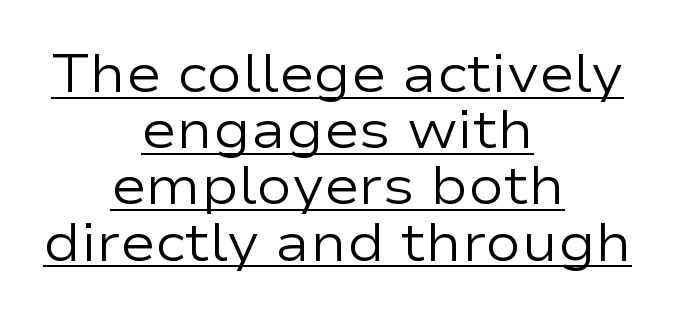
The image shows 53 px regular-weight, wide sans-serif type, upright; set centered, tight line spacing (1.06x), normal letter spacing, underlined; low stroke contrast and a medium x-height.
